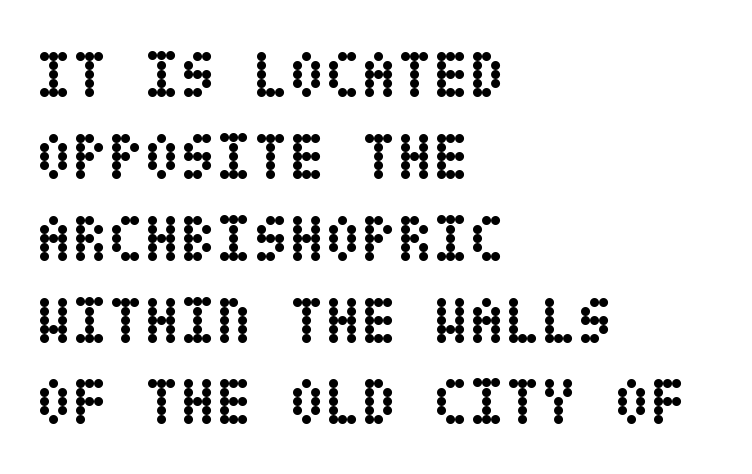
Thick stems and heavy bowls — unmistakably bold. Check the space under the baseline: it is left empty. A classic flush-left, rag-right setting is used for this passage. Unlike italic type, these characters show no tilt at all. Short note: letters normally spaced.
